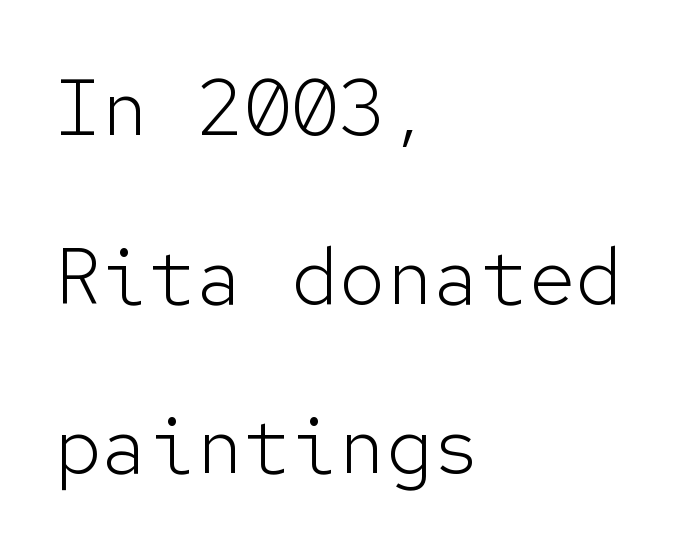
The image shows 79 px light sans-serif type, upright, monospaced; set left-aligned, loose line spacing (2.14x), normal letter spacing, not underlined; low stroke contrast and a medium x-height.
